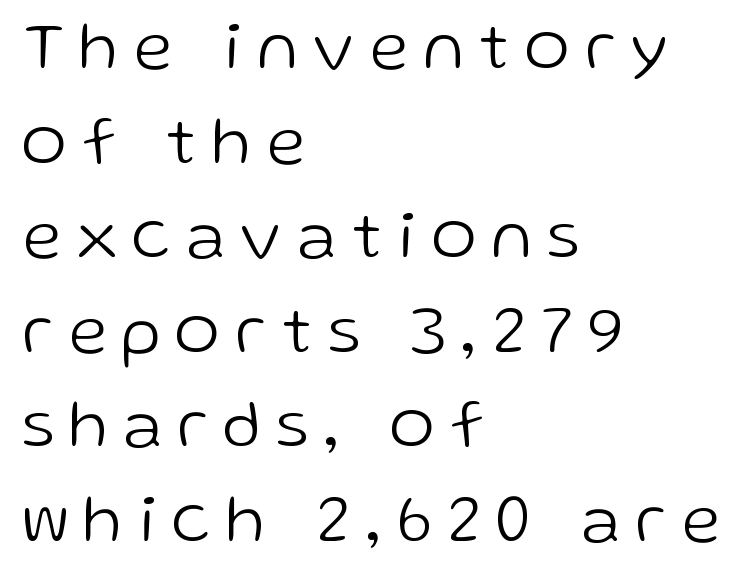
The image shows 68 px light sans-serif type, upright; set left-aligned, normal line spacing (1.39x), unusually wide letter spacing (+0.24 em), not underlined; low stroke contrast and a medium x-height.
